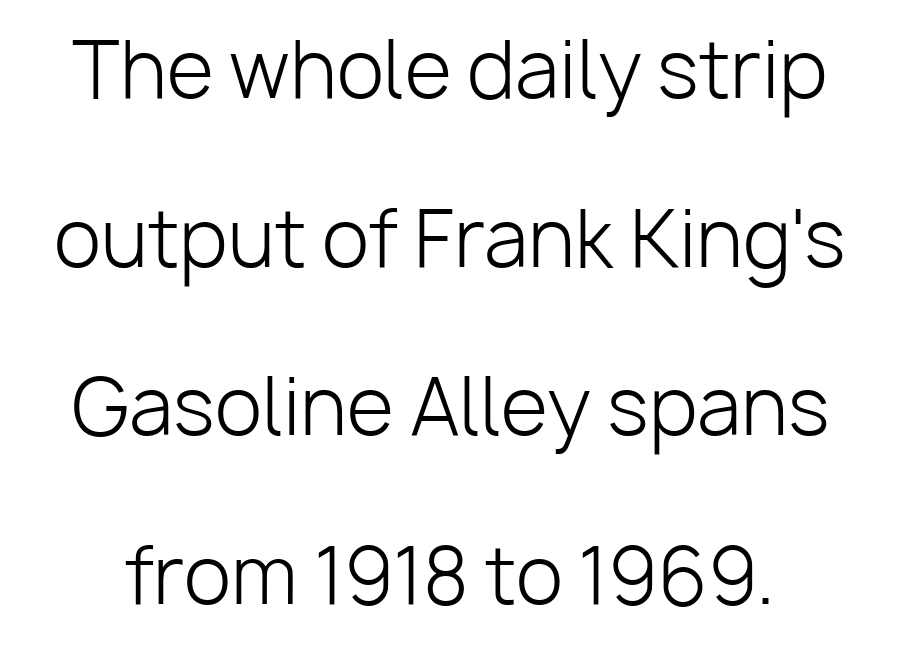
Q: Is the text bold? A: No.
Q: Is the text italic (slanted)? A: No, it is upright.
Q: Is the typeface a serif or a sans-serif typeface? A: Sans-serif.
Q: Is the text underlined? A: No.
Q: Is the spacing between letters normal or unusually wide? A: Normal.
Q: Is the spacing between lines tight, normal or loose? A: Loose.
Q: Width (condensed, normal, or wide)? A: Normal.
Q: Stroke contrast? A: Low.
Q: x-height? A: Medium.
Q: Monospaced? A: No.
